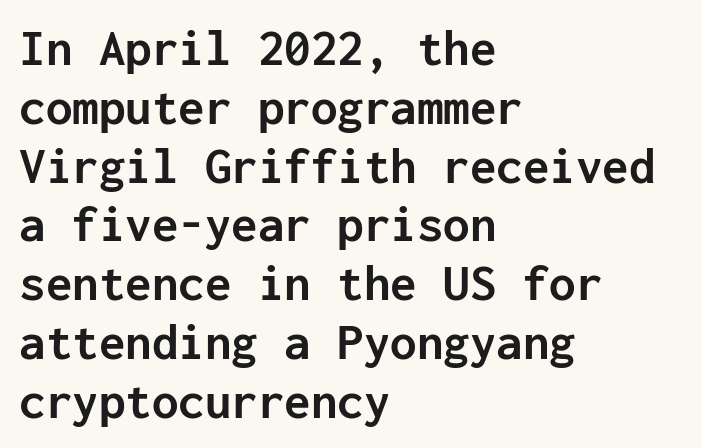
Q: Is the text bold? A: Yes.
Q: Is the text italic (slanted)? A: No, it is upright.
Q: Is the typeface a serif or a sans-serif typeface? A: Sans-serif.
Q: Is the text underlined? A: No.
Q: How is the paragraph aligned? A: Left-aligned.
Q: Is the spacing between letters normal or unusually wide? A: Normal.
Q: Is the spacing between lines tight, normal or loose? A: Tight.
Q: Width (condensed, normal, or wide)? A: Normal.
Q: Stroke contrast? A: Low.
Q: x-height? A: Medium.
Q: Monospaced? A: Yes.
